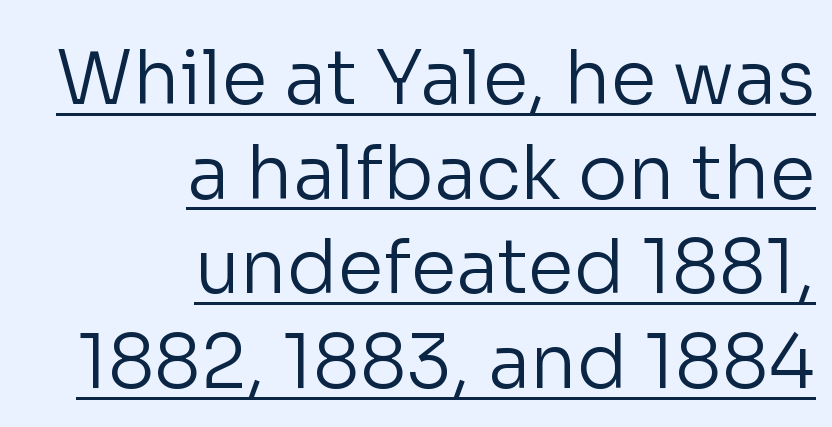
Varying glyph widths throughout — classic text-font behaviour. The lines are quadded right. The rendering uses a moderate line-height, typical for paragraphs. When letters stand straight like this, we call the style roman or upright. Standard letterfit; no display-style spreading of the glyphs.
